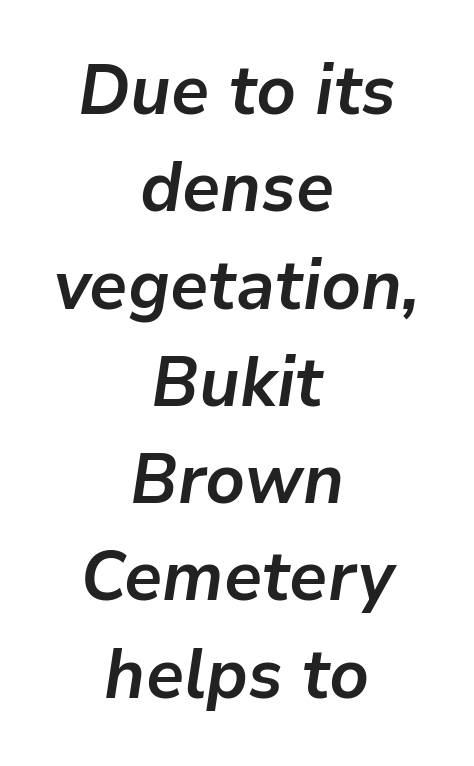
{"italic": "yes", "lean": "right", "slant_degrees": 9, "bold": "yes", "weight": "semibold", "width": "normal", "stroke_contrast": "low", "x_height": "medium", "monospaced": "no", "underline": "no", "align": "center", "line_spacing": "normal", "line_spacing_ratio": 1.39, "letter_spacing": "normal", "letter_spacing_em": 0.0, "glyph_px": 70}
